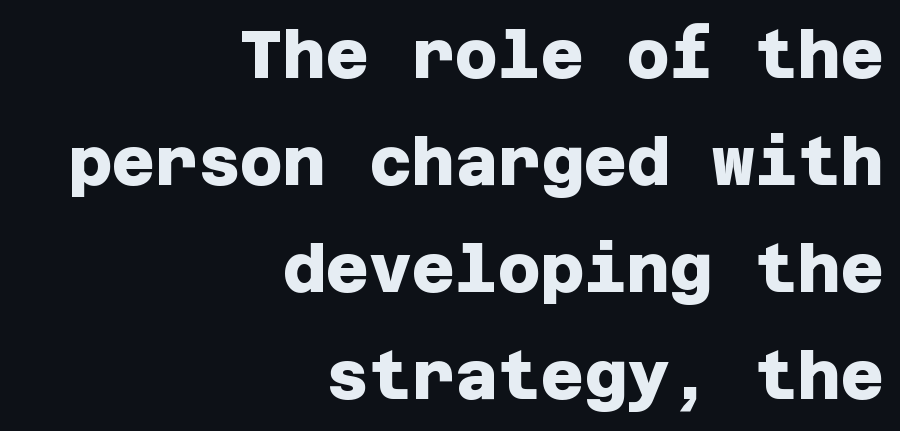
The image shows 66 px heavy sans-serif type; set right-aligned, normal line spacing (1.62x), normal letter spacing, not underlined; low stroke contrast and a large x-height.
